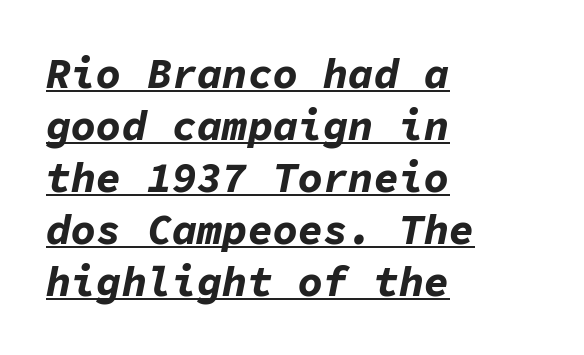
Would a proofreader flag this as italicized? Yes. Chunky letters — that's bold for sure. In CSS terms this would be text-align: left. This rendering features underlined lettering. This rendering leaves character spacing at its baseline value.
